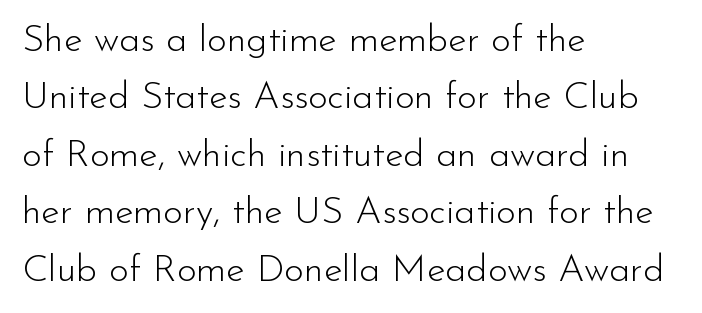
The image shows 38 px light sans-serif type, upright; set left-aligned, normal line spacing (1.51x), normal letter spacing, not underlined; low stroke contrast and a small x-height.
